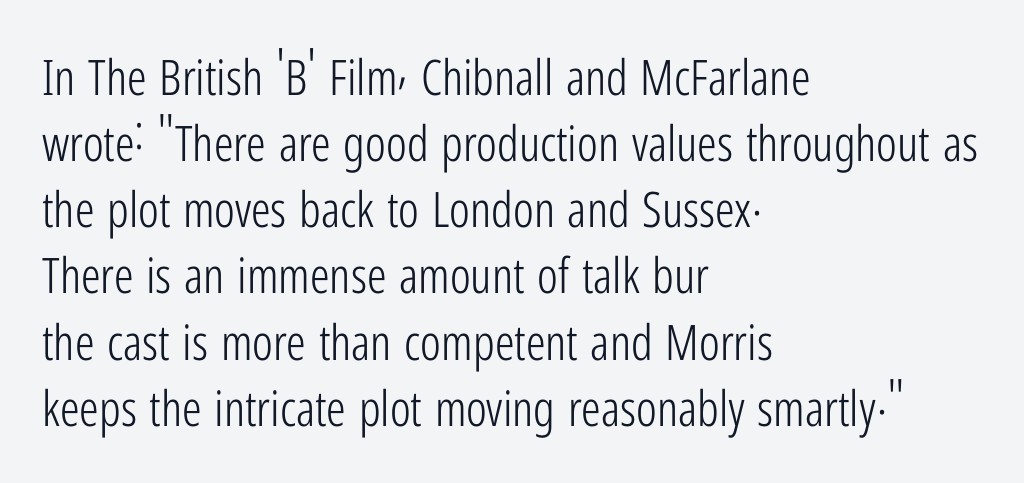
Q: Is the text bold? A: No.
Q: Is the text italic (slanted)? A: No, it is upright.
Q: Is the typeface a serif or a sans-serif typeface? A: Sans-serif.
Q: Is the text underlined? A: No.
Q: How is the paragraph aligned? A: Left-aligned.
Q: Is the spacing between letters normal or unusually wide? A: Normal.
Q: Is the spacing between lines tight, normal or loose? A: Normal.
Q: Width (condensed, normal, or wide)? A: Condensed.
Q: Stroke contrast? A: Low.
Q: x-height? A: Medium.
Q: Monospaced? A: No.
